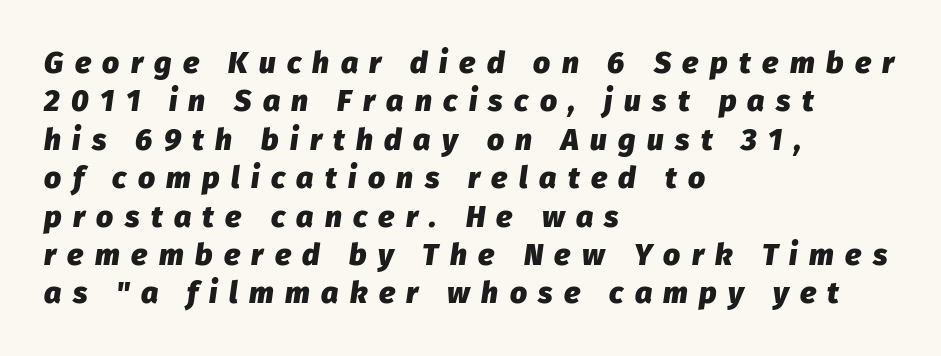
Q: Is the text bold? A: Yes.
Q: Is the text italic (slanted)? A: Yes, it leans right by about 8 degrees.
Q: Is the text underlined? A: No.
Q: How is the paragraph aligned? A: Left-aligned.
Q: Is the spacing between letters normal or unusually wide? A: Unusually wide.
Q: Is the spacing between lines tight, normal or loose? A: Normal.
Q: Width (condensed, normal, or wide)? A: Normal.
Q: Stroke contrast? A: Low.
Q: x-height? A: Medium.
Q: Monospaced? A: No.
